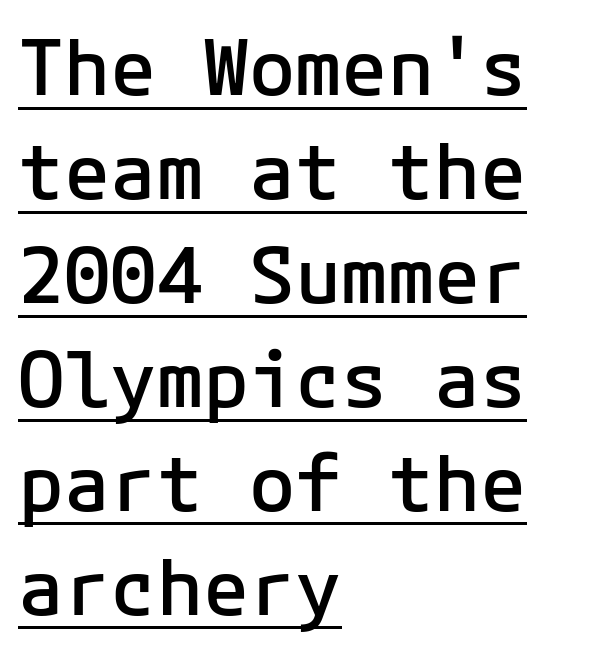
The image shows 77 px semibold sans-serif type, upright; set left-aligned, normal line spacing (1.35x), normal letter spacing, underlined; low stroke contrast and a medium x-height.
